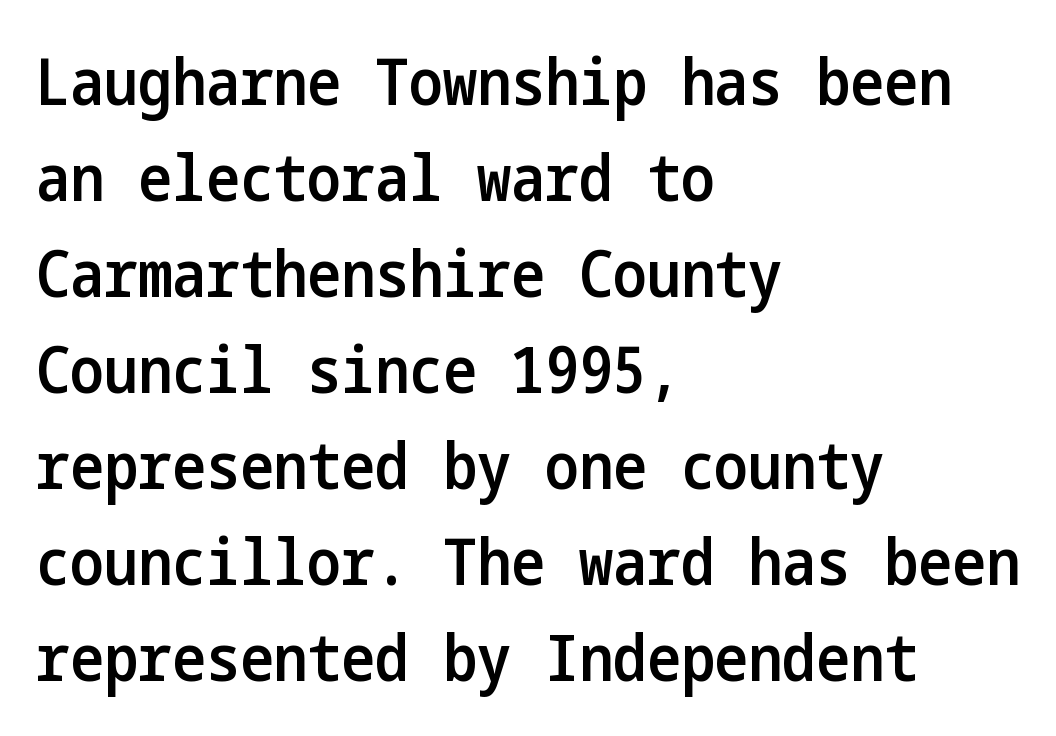
Does extra space separate the letters? No, they use regular spacing. Every stem runs plumb, perpendicular to the baseline. Reading down the column, the eye jumps a familiar distance to each next line. Is this a sans? Yes — the strokes have no serifs. Lines of text with bare space underneath.
